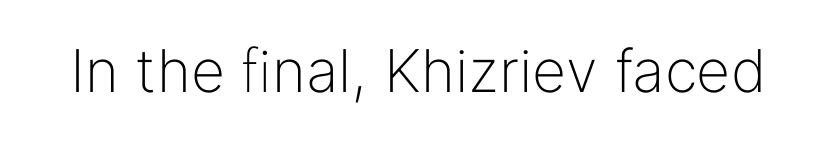
The image shows 59 px light sans-serif type, upright; set normal letter spacing, not underlined; low stroke contrast and a medium x-height.
